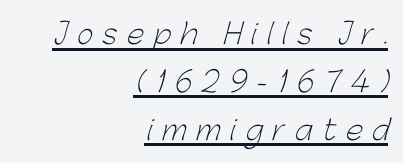
The image shows 28 px light sans-serif type; set right-aligned, line spacing 1.71x, unusually wide letter spacing (+0.35 em), underlined; low stroke contrast and a medium x-height.
